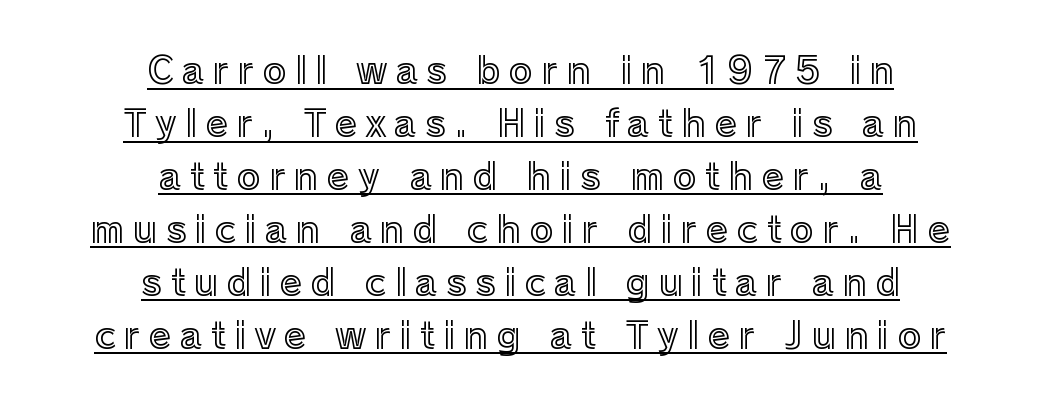
The image shows 36 px text type, upright; set centered, normal line spacing (1.47x), unusually wide letter spacing (+0.24 em), underlined; a medium x-height.
